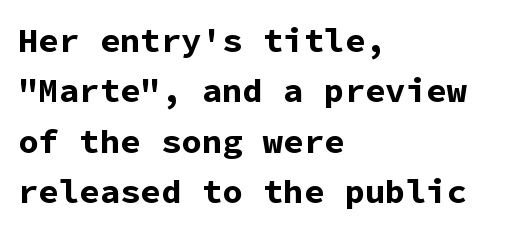
A classic flush-left, rag-right setting is used for this passage. Unmarked baselines from the first word to the last. Default kerning and tracking; the words read as compact shapes. Summary of vertical rhythm: regular, with standard interline spacing. When letters stand straight like this, we call the style roman or upright.
